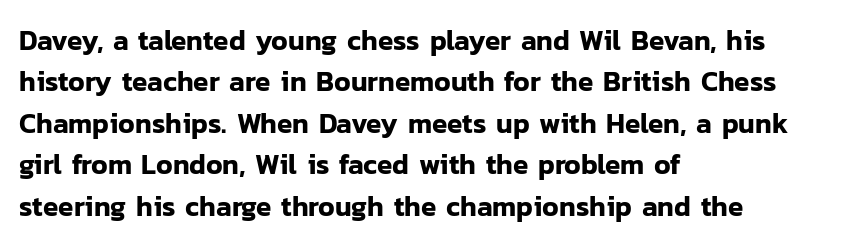
{"serif": "no", "italic": "no", "width": "normal", "stroke_contrast": "low", "x_height": "medium", "monospaced": "no", "underline": "no", "align": "left", "line_spacing": "normal", "line_spacing_ratio": 1.48, "letter_spacing": "normal", "letter_spacing_em": 0.0, "glyph_px": 28}
